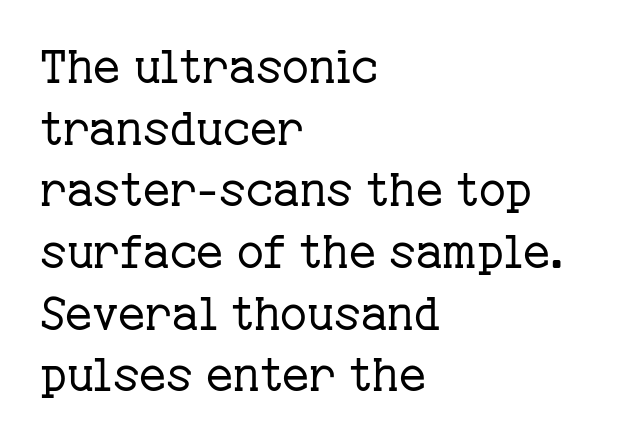
The image shows 46 px regular-weight serif type, upright; set left-aligned, normal line spacing (1.34x), normal letter spacing, not underlined; low stroke contrast and a medium x-height.
